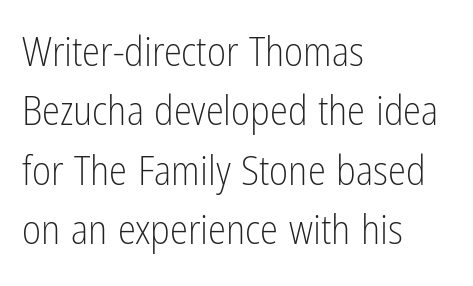
{"serif": "no", "italic": "no", "bold": "no", "weight": "light", "width": "condensed", "stroke_contrast": "low", "x_height": "medium", "monospaced": "no", "underline": "no", "align": "left", "line_spacing": "normal", "line_spacing_ratio": 1.45, "letter_spacing": "normal", "letter_spacing_em": 0.0, "glyph_px": 41}
